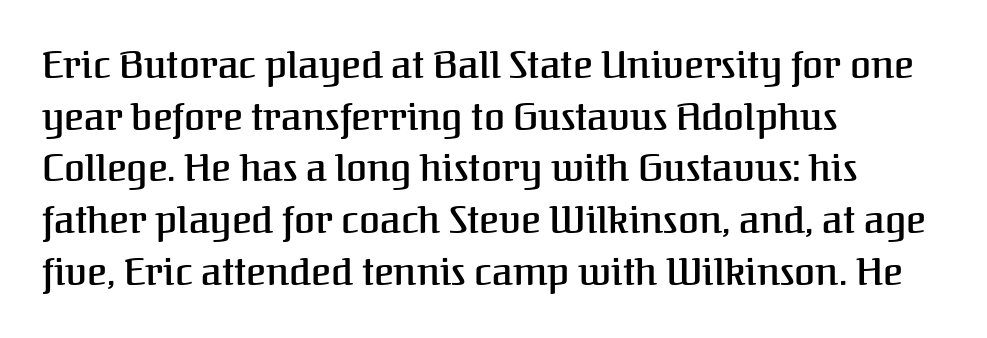
Q: Is the text bold? A: Semi-bold.
Q: Is the text italic (slanted)? A: No, it is upright.
Q: Is the typeface a serif or a sans-serif typeface? A: Serif.
Q: Is the text underlined? A: No.
Q: How is the paragraph aligned? A: Left-aligned.
Q: Is the spacing between letters normal or unusually wide? A: Normal.
Q: Is the spacing between lines tight, normal or loose? A: Normal.
Q: Width (condensed, normal, or wide)? A: Normal.
Q: Stroke contrast? A: Medium.
Q: x-height? A: Medium.
Q: Monospaced? A: No.
